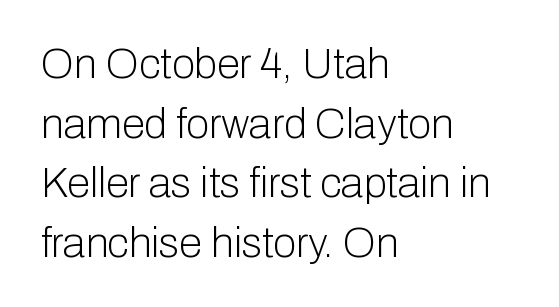
Q: Is the text bold? A: No.
Q: Is the text italic (slanted)? A: No, it is upright.
Q: Is the typeface a serif or a sans-serif typeface? A: Sans-serif.
Q: Is the text underlined? A: No.
Q: How is the paragraph aligned? A: Left-aligned.
Q: Is the spacing between letters normal or unusually wide? A: Normal.
Q: Is the spacing between lines tight, normal or loose? A: Normal.
Q: Width (condensed, normal, or wide)? A: Normal.
Q: Stroke contrast? A: Low.
Q: x-height? A: Medium.
Q: Monospaced? A: No.
